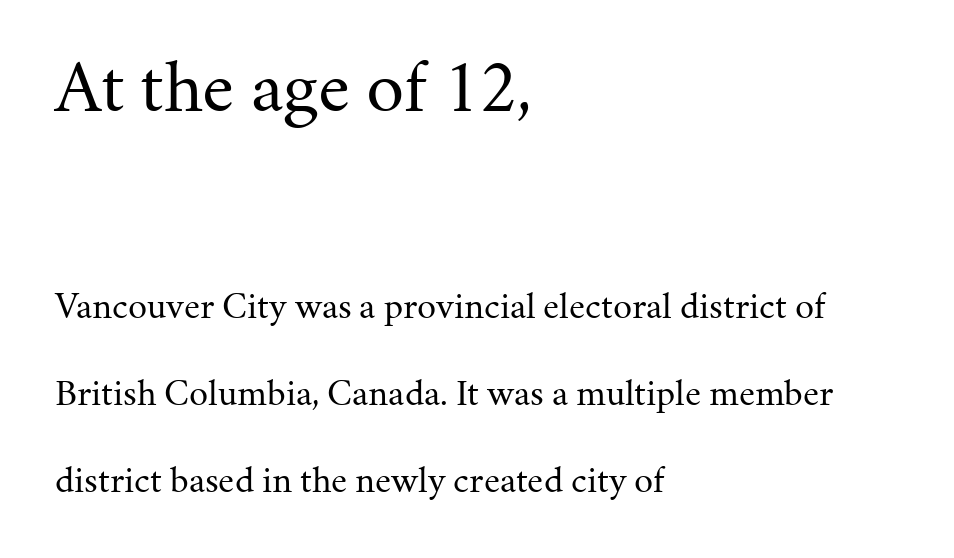
Q: Is the text bold? A: No.
Q: Is the text italic (slanted)? A: No, it is upright.
Q: Is the typeface a serif or a sans-serif typeface? A: Serif.
Q: Is the text underlined? A: No.
Q: How is the paragraph aligned? A: Left-aligned.
Q: Is the spacing between letters normal or unusually wide? A: Normal.
Q: Is the spacing between lines tight, normal or loose? A: Loose.
Q: Which block of text is set in a larger size, the first (top) or the second (bottom)? A: The first (top) one.
Q: Width (condensed, normal, or wide)? A: Normal.
Q: Stroke contrast? A: Medium.
Q: x-height? A: Medium.
Q: Monospaced? A: No.
